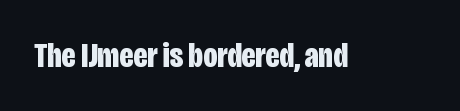
Do the letters lean? They stand straight. Plenty of ink on the page — the face is bold. Nothing unusual about the tracking: characters are spaced as the font intends. Note the varied advance widths — an 'i' is clearly narrower than an 'm'. No word sits above an underline. Type style note: lacks serifs.
